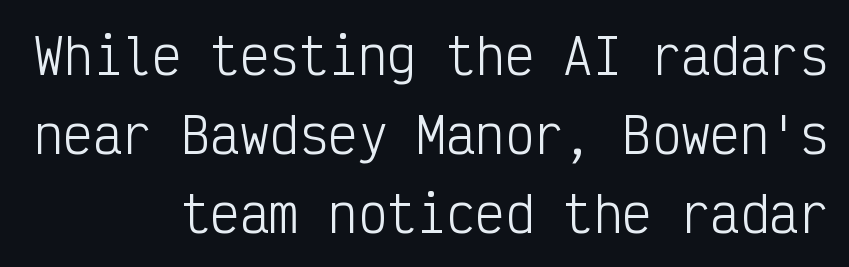
Designer's note — italics off, roman on. Honestly, there is no underline to notice here at all. The glyphs in this specimen are sans serif. Looks like terminal output: every glyph gets an equal slot. Baseline-to-baseline distance is the conventional proportion of letter height.
